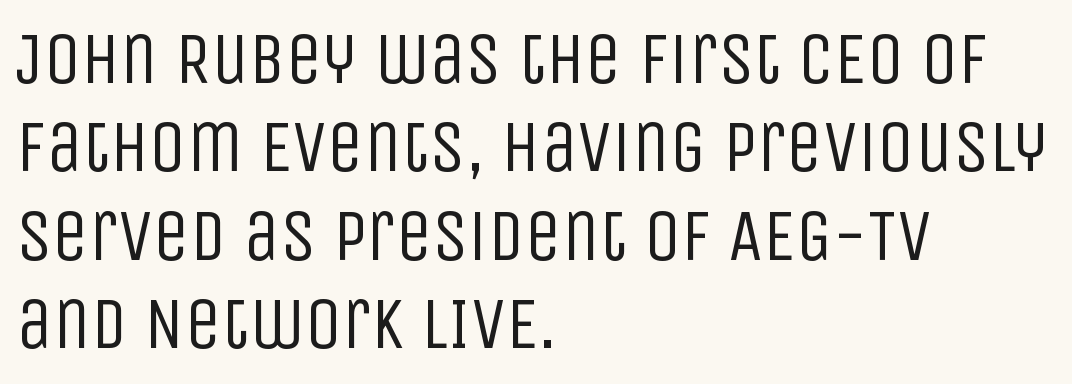
The image shows 73 px regular-weight, condensed sans-serif type, upright; set left-aligned, line spacing 1.21x, normal letter spacing, not underlined; low stroke contrast and a large x-height.
